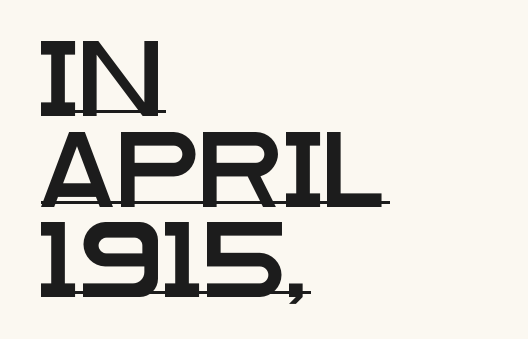
The image shows 75 px wide sans-serif type, upright; set left-aligned, line spacing 1.21x, normal letter spacing, underlined; low stroke contrast and a large x-height.
